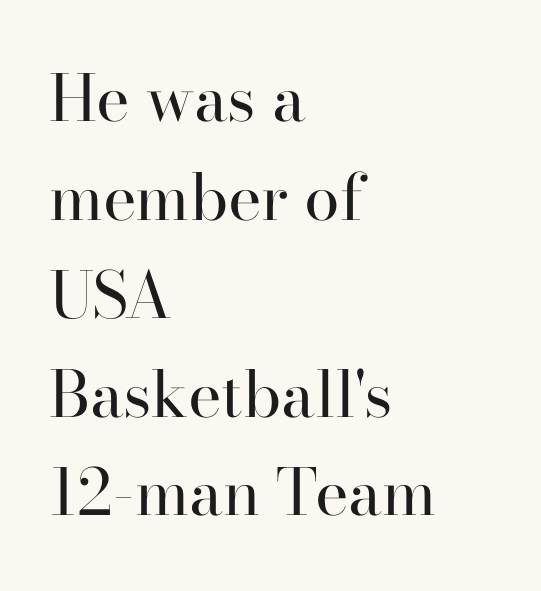
Spacing verdict: proportional, widths tailored to each character. The rows are spaced the way most documents space them. Serif or sans? Serif — the stroke terminals have little feet. No heavy texture on the line: the type isn't bold. Caption: standard tracking, unaltered.
